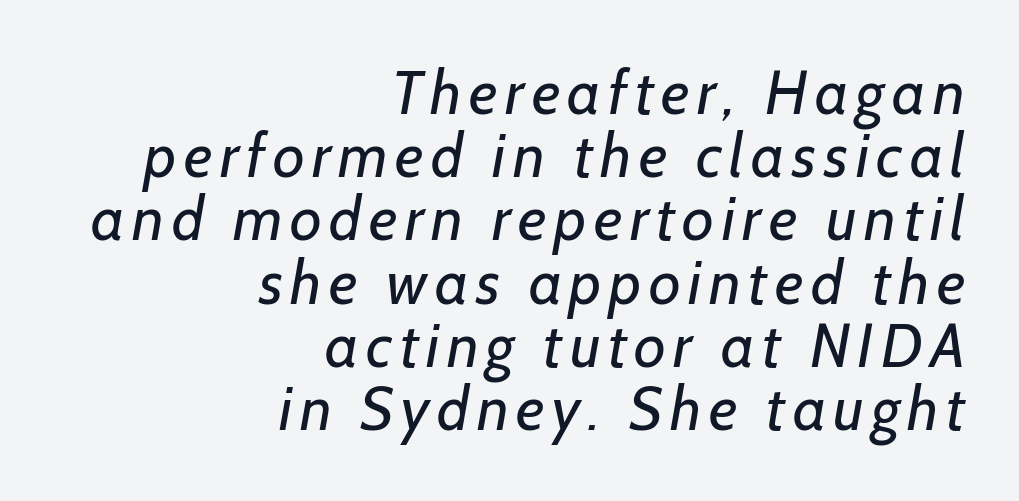
The image shows 62 px regular-weight sans-serif type; set right-aligned, tight line spacing (1.02x), not underlined; low stroke contrast and a medium x-height.
